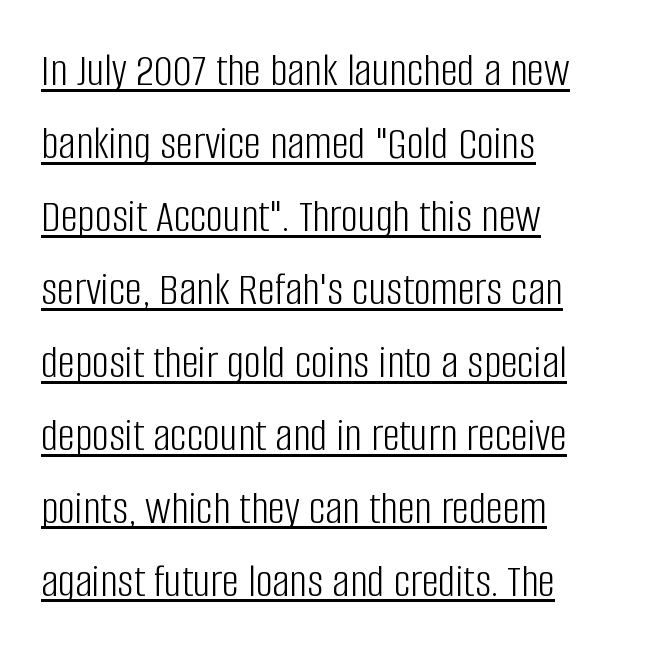
Q: Is the text bold? A: No.
Q: Is the text italic (slanted)? A: No, it is upright.
Q: Is the typeface a serif or a sans-serif typeface? A: Sans-serif.
Q: Is the text underlined? A: Yes.
Q: How is the paragraph aligned? A: Left-aligned.
Q: Is the spacing between letters normal or unusually wide? A: Normal.
Q: Is the spacing between lines tight, normal or loose? A: Normal.
Q: Width (condensed, normal, or wide)? A: Condensed.
Q: Stroke contrast? A: Low.
Q: x-height? A: Large.
Q: Monospaced? A: No.
